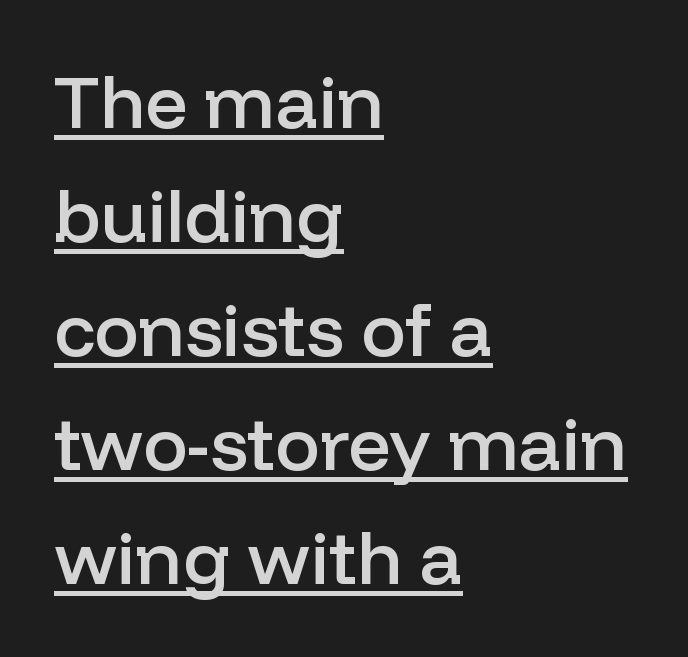
Q: Is the text bold? A: Semi-bold.
Q: Is the text italic (slanted)? A: No, it is upright.
Q: Is the typeface a serif or a sans-serif typeface? A: Sans-serif.
Q: Is the text underlined? A: Yes.
Q: How is the paragraph aligned? A: Left-aligned.
Q: Is the spacing between letters normal or unusually wide? A: Normal.
Q: Is the spacing between lines tight, normal or loose? A: Normal.
Q: Width (condensed, normal, or wide)? A: Normal.
Q: Stroke contrast? A: Low.
Q: x-height? A: Medium.
Q: Monospaced? A: No.
